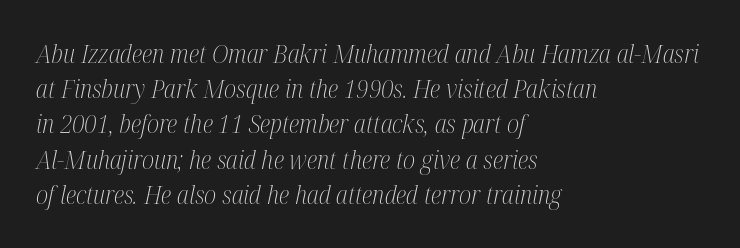
Quick note: italic. The foot of each line stays bare and open. Alignment: flush left. Heaviness? Minimal to ordinary, like unemphasized prose. Baseline-to-baseline distance is the conventional proportion of letter height. The line texture is even and compact thanks to regular tracking.
